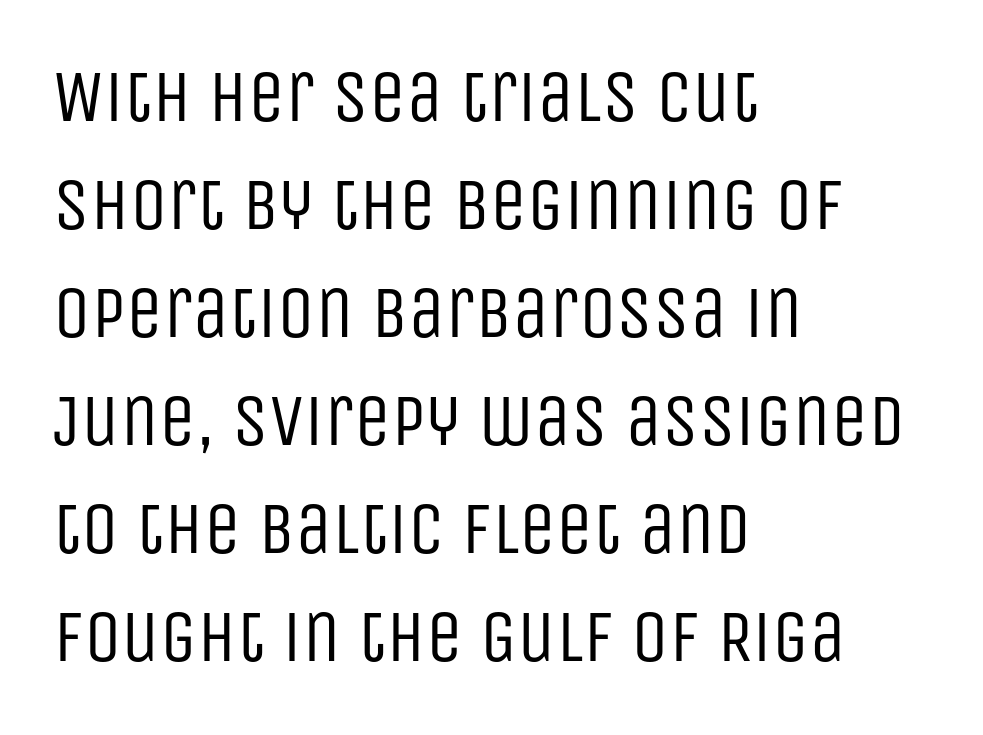
{"serif": "no", "italic": "no", "bold": "no", "weight": "regular", "width": "condensed", "stroke_contrast": "low", "x_height": "large", "monospaced": "no", "underline": "no", "align": "left", "line_spacing": "normal", "line_spacing_ratio": 1.46, "letter_spacing": "normal", "letter_spacing_em": 0.0, "glyph_px": 74}
